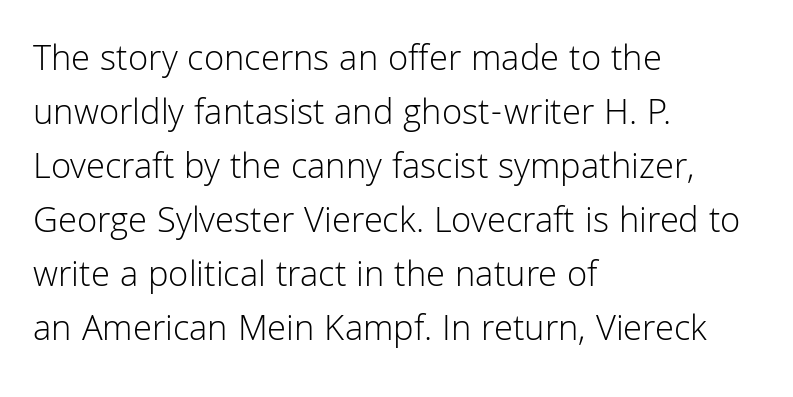
Normally led — the rows are evenly, conventionally spaced. Varying glyph widths throughout — classic text-font behaviour. The ragged edge is on the right, which tells us the setting is flush left. The characters display no serif detailing; their extremities are plain. Weight: not bold — regular or lighter. Posture: straight, roman, zero tilt.
